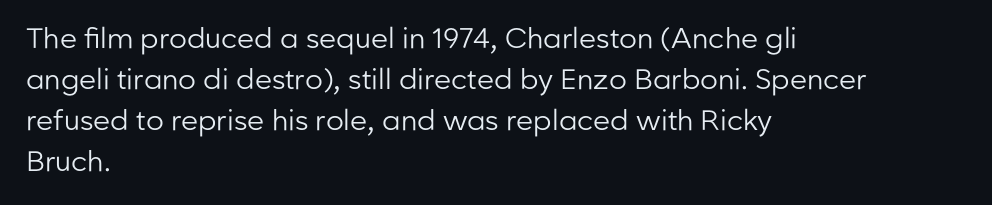
{"serif": "no", "italic": "no", "bold": "no", "weight": "regular", "width": "normal", "stroke_contrast": "low", "x_height": "medium", "monospaced": "no", "underline": "no", "align": "left", "line_spacing": "normal", "line_spacing_ratio": 1.47, "letter_spacing": "normal", "letter_spacing_em": 0.0, "glyph_px": 28}
